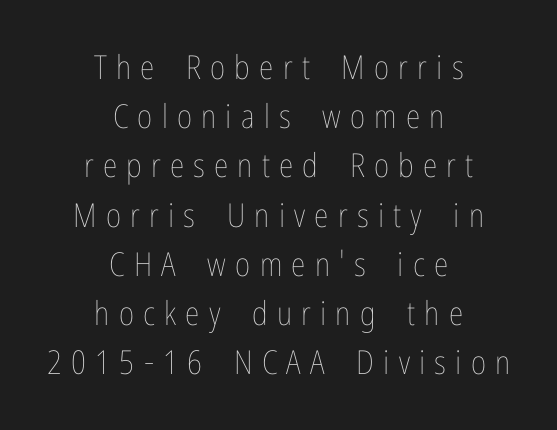
The line-height multiplier appears to be the usual default. Quick note: underline off. These lines were composed using upright roman letters. Weight: in the light-to-regular range. Line starts and ends both wander, symmetrically.
